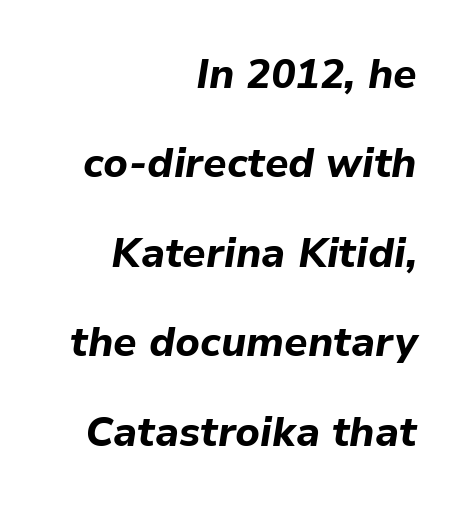
{"italic": "yes", "lean": "right", "slant_degrees": 9, "bold": "yes", "weight": "bold", "width": "normal", "stroke_contrast": "low", "x_height": "medium", "monospaced": "no", "underline": "no", "align": "right", "line_spacing": "loose", "line_spacing_ratio": 2.18, "letter_spacing": "normal", "letter_spacing_em": 0.0, "glyph_px": 41}
